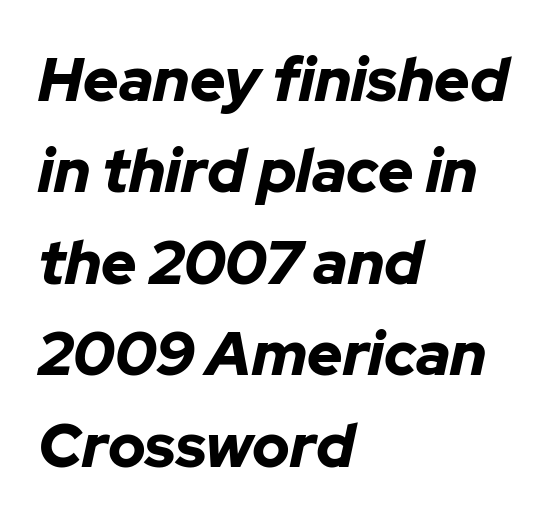
Q: Is the text bold? A: Yes.
Q: Is the text italic (slanted)? A: Yes, it leans right by about 12 degrees.
Q: Is the text underlined? A: No.
Q: How is the paragraph aligned? A: Left-aligned.
Q: Is the spacing between letters normal or unusually wide? A: Normal.
Q: Is the spacing between lines tight, normal or loose? A: Normal.
Q: Width (condensed, normal, or wide)? A: Normal.
Q: Stroke contrast? A: Low.
Q: x-height? A: Medium.
Q: Monospaced? A: No.
